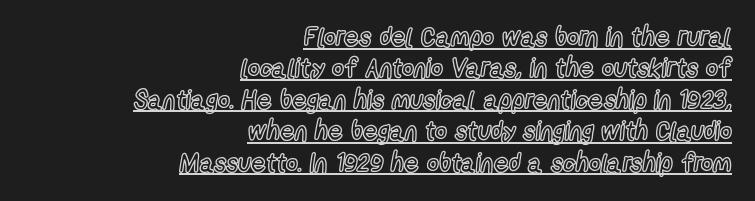
The image shows 26 px text type; set right-aligned, line spacing 1.21x, normal letter spacing, underlined.
